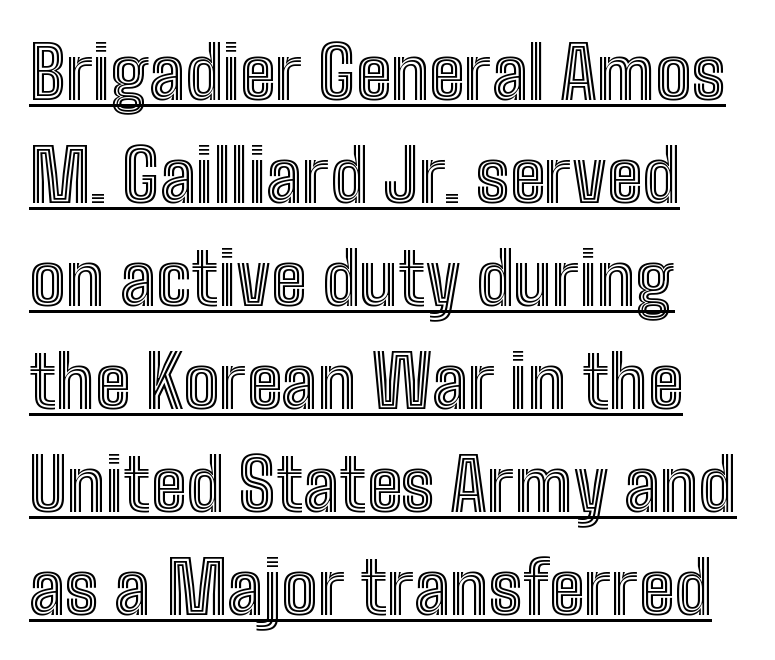
Compared with typical body copy, the letter spacing here is the same. Upright lettering throughout. The ragged edge is on the right, which tells us the setting is flush left. This sample has the flowing, uneven cadence of proportional lettering. In designer terms, the underline attribute is active on this setting. Is there much room between lines? A standard amount, neither cramped nor airy.
